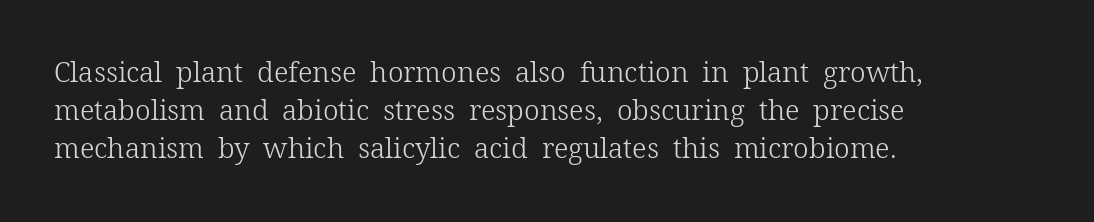
Q: Is the text bold? A: No.
Q: Is the text italic (slanted)? A: No, it is upright.
Q: Is the typeface a serif or a sans-serif typeface? A: Serif.
Q: Is the text underlined? A: No.
Q: How is the paragraph aligned? A: Left-aligned.
Q: Is the spacing between letters normal or unusually wide? A: Normal.
Q: Is the spacing between lines tight, normal or loose? A: Normal.
Q: Width (condensed, normal, or wide)? A: Normal.
Q: Stroke contrast? A: Low.
Q: x-height? A: Medium.
Q: Monospaced? A: No.
